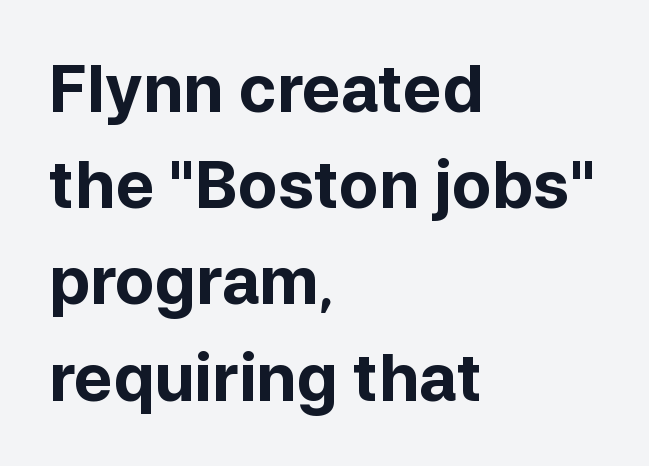
{"serif": "no", "italic": "no", "bold": "yes", "weight": "bold", "width": "normal", "stroke_contrast": "low", "x_height": "medium", "monospaced": "no", "underline": "no", "align": "left", "line_spacing": "normal", "line_spacing_ratio": 1.48, "letter_spacing": "normal", "letter_spacing_em": 0.0, "glyph_px": 65}
